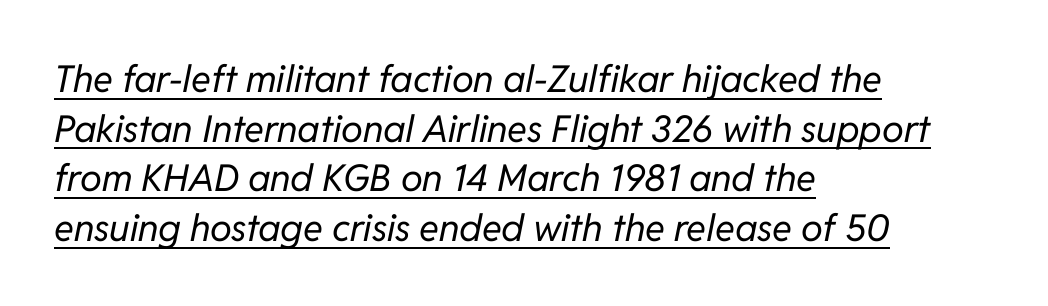
The passage shown is typed in a proportional face where columns would drift. A light-to-regular cut is what we see here. Line beginnings align vertically; line endings do not. Quick note: interline space is typical.
